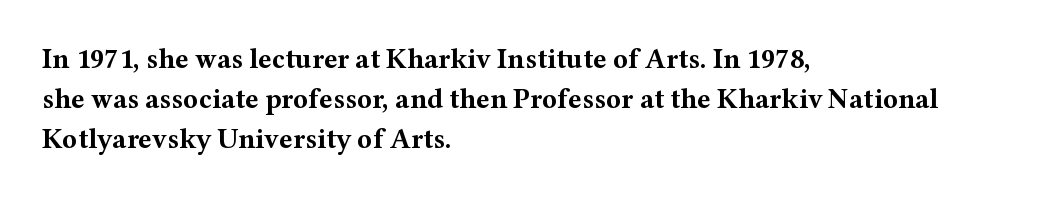
The letters advance in unequal steps, a hallmark of proportional type. You'd pick this weight for a headline — it's a proper bold. Nothing unusual about the tracking: characters are spaced as the font intends. The typography opts for an upright posture over an oblique one. Baseline-to-baseline distance is the conventional proportion of letter height. This rendering employs a face with finishing strokes, i.e., a serif.
